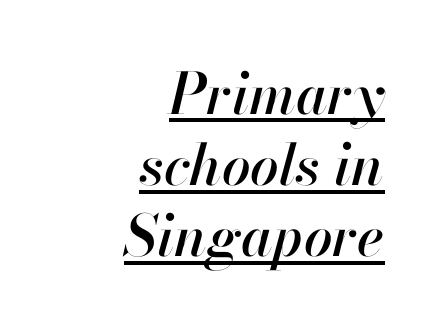
{"italic": "yes", "lean": "right", "slant_degrees": 13, "width": "normal", "stroke_contrast": "high", "x_height": "small", "monospaced": "no", "underline": "yes", "align": "right", "line_spacing": "normal", "line_spacing_ratio": 1.25, "letter_spacing": "normal", "letter_spacing_em": 0.0, "glyph_px": 57}
